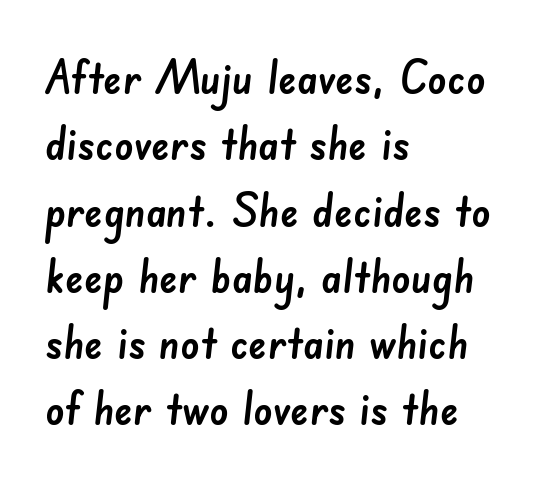
Q: Is the typeface a serif or a sans-serif typeface? A: Sans-serif.
Q: Is the text underlined? A: No.
Q: How is the paragraph aligned? A: Left-aligned.
Q: Is the spacing between letters normal or unusually wide? A: Normal.
Q: Is the spacing between lines tight, normal or loose? A: Normal.
Q: Width (condensed, normal, or wide)? A: Normal.
Q: Stroke contrast? A: Low.
Q: x-height? A: Small.
Q: Monospaced? A: No.
